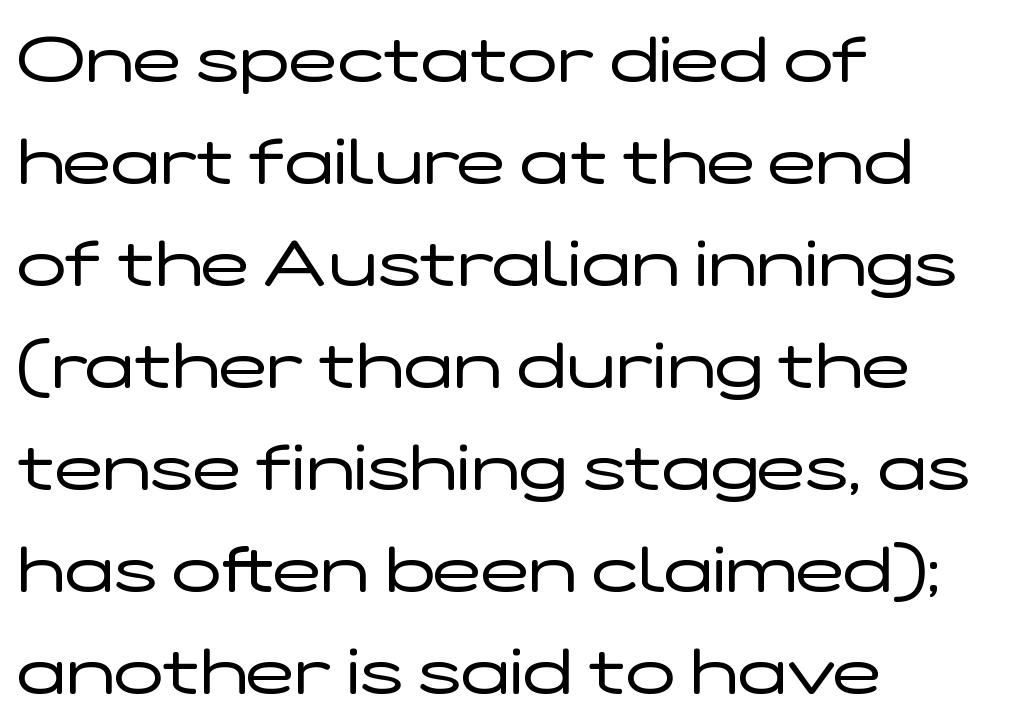
{"serif": "no", "italic": "no", "bold": "no", "weight": "regular", "width": "wide", "stroke_contrast": "low", "x_height": "medium", "monospaced": "no", "underline": "no", "align": "left", "line_spacing": "normal", "line_spacing_ratio": 1.57, "letter_spacing": "normal", "letter_spacing_em": 0.0, "glyph_px": 65}
